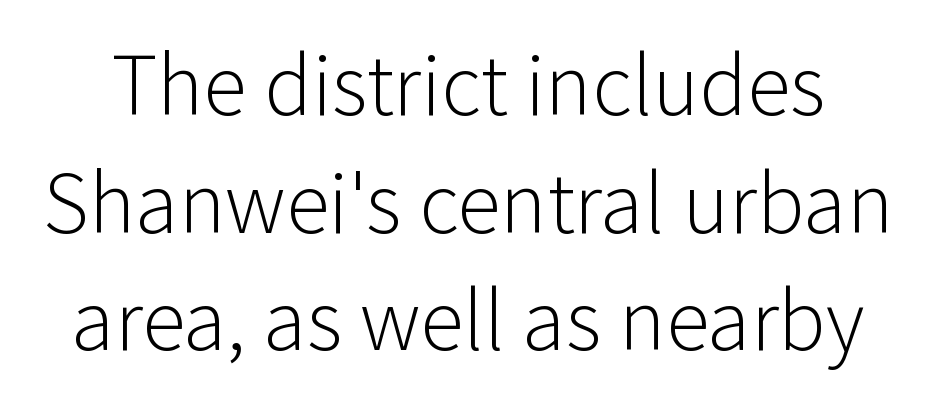
The image shows 80 px light sans-serif type, upright; set normal line spacing (1.47x), normal letter spacing, not underlined; low stroke contrast and a medium x-height.
